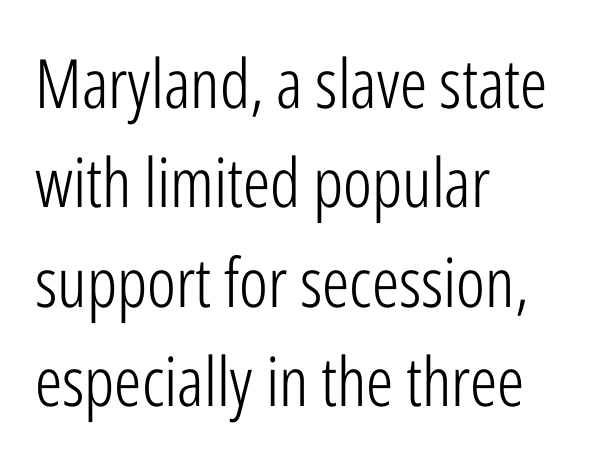
The lettering holds an erect, upright posture throughout. The typesetting does not lean heavy: it is not bold. Unlike a traditional serif, this face leaves its strokes unadorned. Glance below the letters and you will spot only blank space. In terms of letterspacing, this is plain default setting. The line-height multiplier appears to be the usual default.
